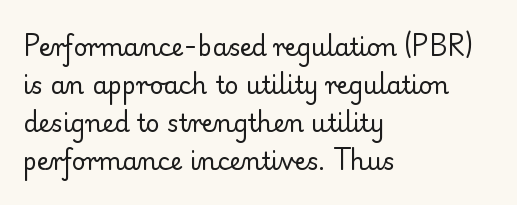
{"italic": "no", "bold": "no", "underline": "no", "align": "left", "line_spacing": "normal", "line_spacing_ratio": 1.59, "letter_spacing": "normal", "letter_spacing_em": 0.0, "glyph_px": 24}
